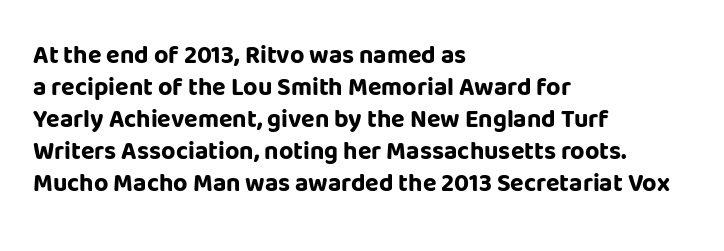
The image shows 25 px bold type, upright; set left-aligned, normal line spacing (1.28x), normal letter spacing, not underlined.
